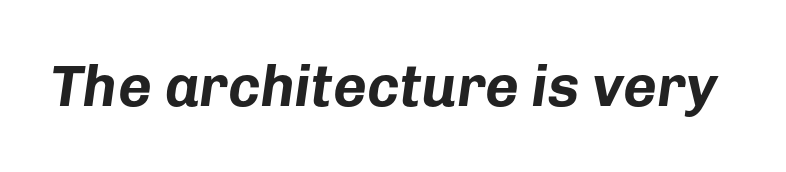
Each word holds together tightly as a unit, with standard inter-letter gaps. Characters are canted at an angle relative to the baseline's perpendicular. The rendering uses a bold face; every stroke is thick and dark. Check the space under the baseline: it is left empty. Do the characters align in a grid? No, the font is proportional.
